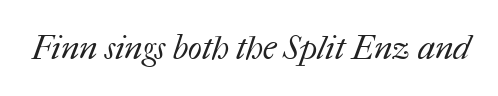
Honestly, there is no underline to notice here at all. Character widths vary here, with narrow letters taking less room than wide ones. Glyph-to-glyph distance matches everyday printed text. The letterforms sit at book weight or below.
